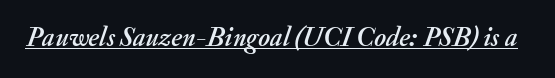
{"italic": "yes", "lean": "right", "slant_degrees": 20, "underline": "yes", "letter_spacing": "normal", "letter_spacing_em": 0.0, "glyph_px": 27}
